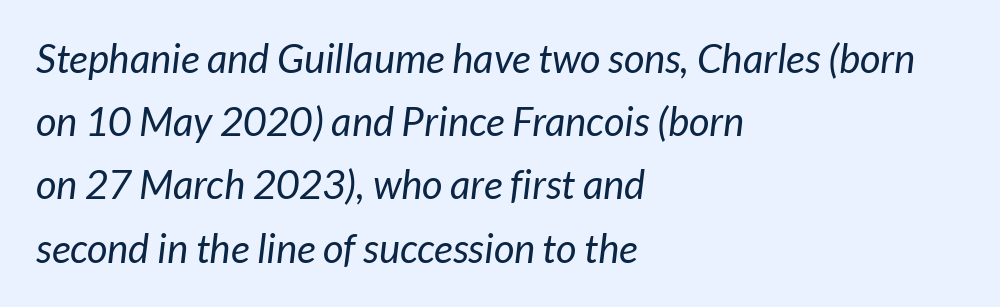
Q: Is the text bold? A: No.
Q: Is the typeface a serif or a sans-serif typeface? A: Sans-serif.
Q: Is the text underlined? A: No.
Q: How is the paragraph aligned? A: Left-aligned.
Q: Is the spacing between letters normal or unusually wide? A: Normal.
Q: Is the spacing between lines tight, normal or loose? A: Normal.
Q: Width (condensed, normal, or wide)? A: Normal.
Q: Stroke contrast? A: Low.
Q: x-height? A: Medium.
Q: Monospaced? A: No.
